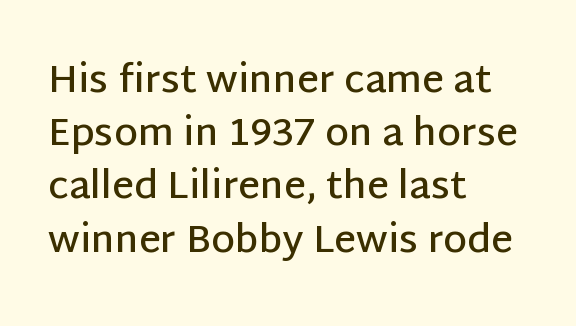
Evenly set lines give the paragraph a standard silhouette. This sample has the flowing, uneven cadence of proportional lettering. Where is the straight margin? On the left. These words are printed semibold, heavier than regular yet not bold. The glyphs in this specimen are sans serif.
